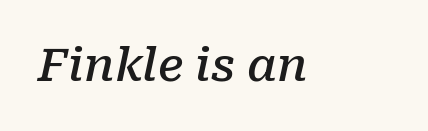
Stems and bowls a touch heavier than normal — semibold. Look at the bottom of the vertical strokes: they flare into serifs here. Characters follow at the spacing the type designer built in. Check under the words: just untouched page.
